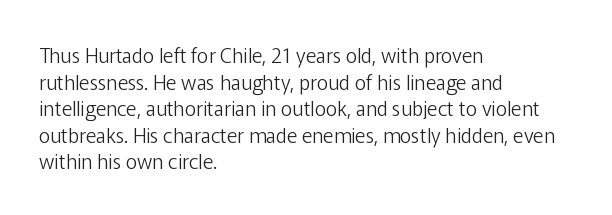
The image shows 20 px text type, upright; set left-aligned, normal line spacing (1.33x), normal letter spacing, not underlined.
